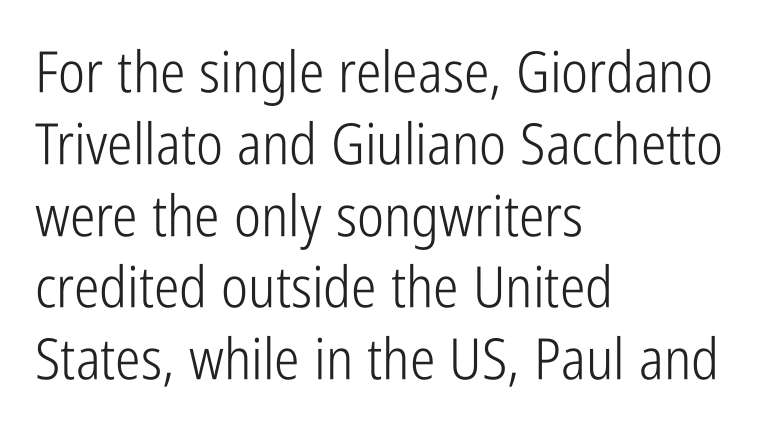
{"serif": "no", "italic": "no", "bold": "no", "weight": "light", "width": "condensed", "stroke_contrast": "low", "x_height": "medium", "monospaced": "no", "underline": "no", "align": "left", "line_spacing": "normal", "line_spacing_ratio": 1.26, "letter_spacing": "normal", "letter_spacing_em": 0.0, "glyph_px": 57}
